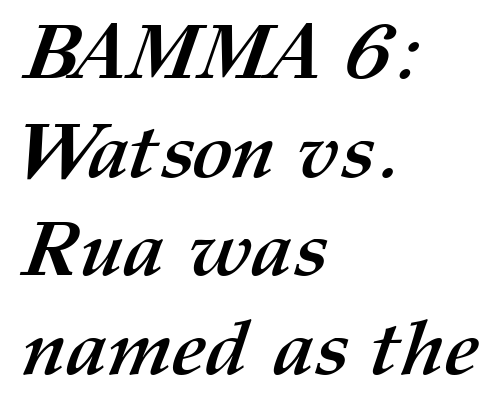
Plain, unruled lines of type. Horizontal alignment here is leftward, the default for most running prose. On the weight axis this lands at bold, roughly 700. Normally led — the rows are evenly, conventionally spaced. Standard letterfit; no display-style spreading of the glyphs.
